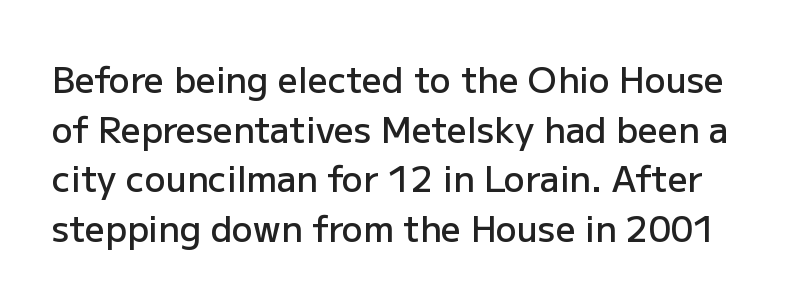
The image shows 35 px semibold sans-serif type, upright; set normal line spacing (1.42x), normal letter spacing, not underlined; low stroke contrast and a medium x-height.
